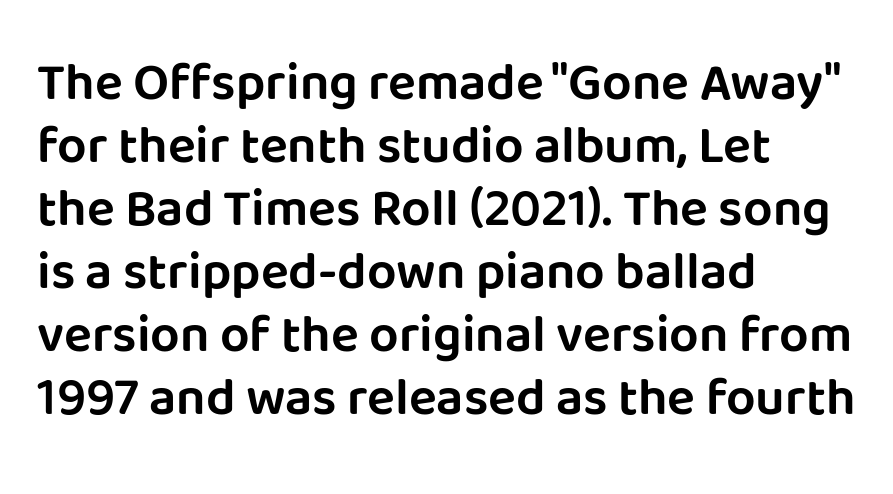
{"serif": "no", "italic": "no", "width": "normal", "stroke_contrast": "low", "x_height": "large", "monospaced": "no", "underline": "no", "align": "left", "line_spacing_ratio": 1.21, "letter_spacing": "normal", "letter_spacing_em": 0.0, "glyph_px": 52}
